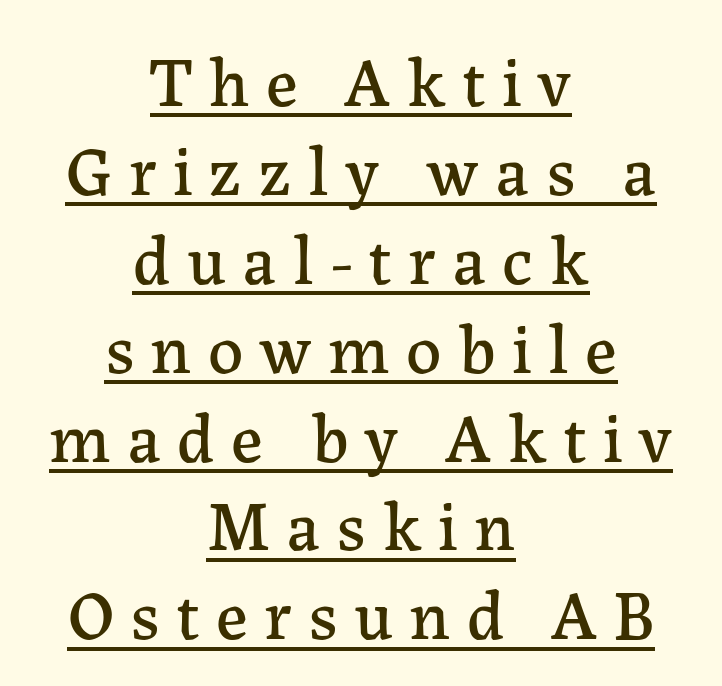
Leading: standard. Do the characters align in a grid? No, the font is proportional. The type sits square on the baseline with zero lean. Observe the wide spacing: letters keep a clear distance from each other. Does the type have serifs? Yes, each stem ends in a small foot. Is there an underline? Yes — a line sits under the letters.
